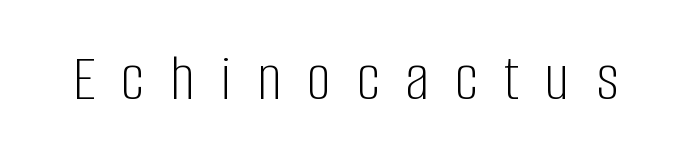
Q: Is the text bold? A: No.
Q: Is the text italic (slanted)? A: No, it is upright.
Q: Is the typeface a serif or a sans-serif typeface? A: Sans-serif.
Q: Is the text underlined? A: No.
Q: Is the spacing between letters normal or unusually wide? A: Unusually wide.
Q: Width (condensed, normal, or wide)? A: Condensed.
Q: Stroke contrast? A: Low.
Q: x-height? A: Large.
Q: Monospaced? A: No.
